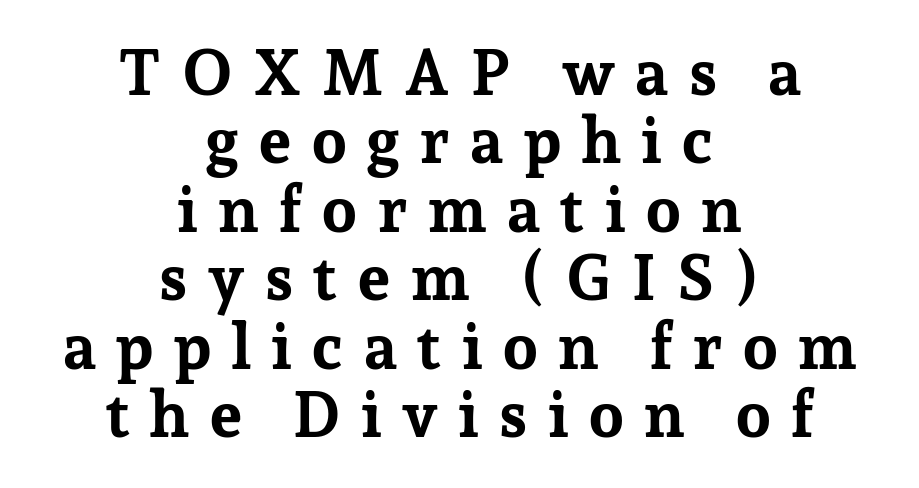
{"serif": "yes", "italic": "no", "bold": "yes", "weight": "bold", "width": "normal", "stroke_contrast": "low", "x_height": "medium", "monospaced": "no", "underline": "no", "align": "center", "line_spacing": "tight", "line_spacing_ratio": 1.07, "letter_spacing": "wide", "letter_spacing_em": 0.29, "glyph_px": 64}
